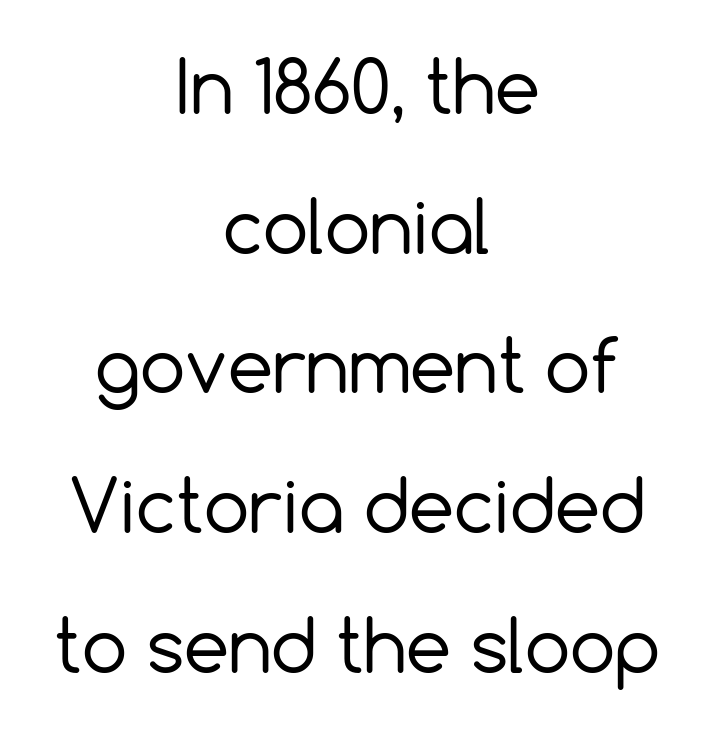
{"serif": "no", "italic": "no", "bold": "no", "weight": "regular", "width": "normal", "x_height": "medium", "monospaced": "no", "underline": "no", "align": "center", "line_spacing": "loose", "line_spacing_ratio": 1.94, "letter_spacing": "normal", "letter_spacing_em": 0.0, "glyph_px": 72}
